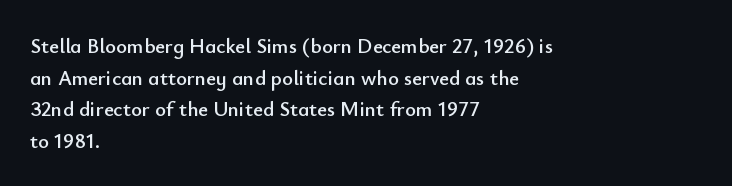
{"italic": "no", "underline": "no", "align": "left", "line_spacing": "normal", "line_spacing_ratio": 1.51, "letter_spacing": "normal", "letter_spacing_em": 0.0, "glyph_px": 21}
